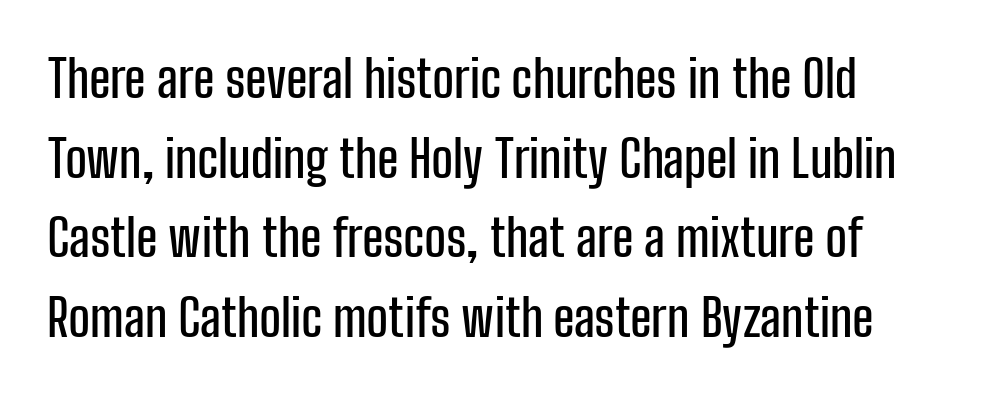
{"serif": "no", "italic": "no", "width": "condensed", "stroke_contrast": "low", "x_height": "medium", "monospaced": "no", "underline": "no", "line_spacing": "normal", "line_spacing_ratio": 1.56, "letter_spacing": "normal", "letter_spacing_em": 0.0, "glyph_px": 51}
